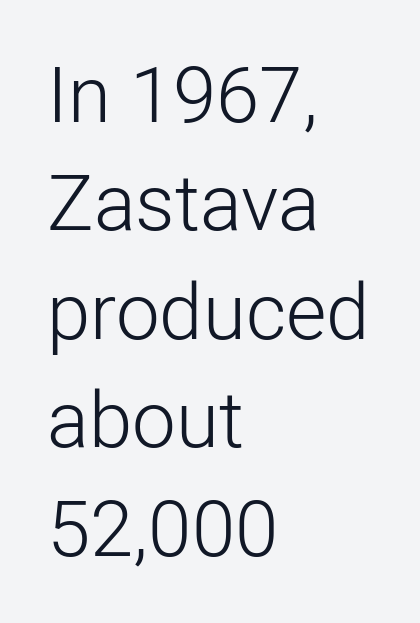
Anything drawn beneath the words? Only blank space. Caption: face not bold, strokes unweighted. Leading: standard. Line starts are locked; line ends wander. In terms of letterspacing, this is plain default setting. Unlike italic type, these characters show no tilt at all.
